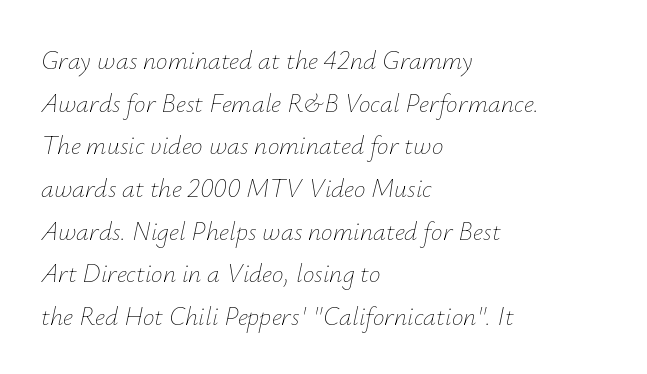
The lines are quadded left. Does extra space separate the letters? No, they use regular spacing. A quiet, ordinary-to-light weight characterises the typeface. Does the lettering tilt? It does — this is italic.
